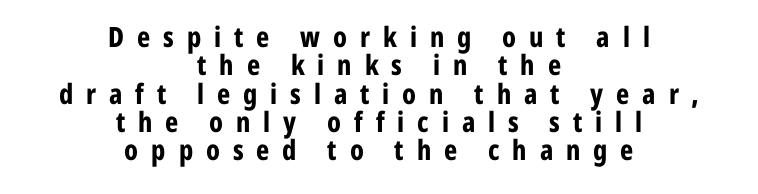
The image shows 28 px bold, condensed sans-serif type, upright; set centered, tight line spacing (1.01x), unusually wide letter spacing (+0.46 em), not underlined; low stroke contrast and a medium x-height.
